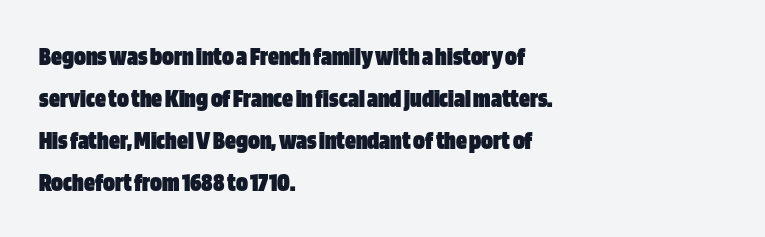
The image shows 27 px bold type, upright; set left-aligned, normal line spacing (1.55x), normal letter spacing, not underlined.
